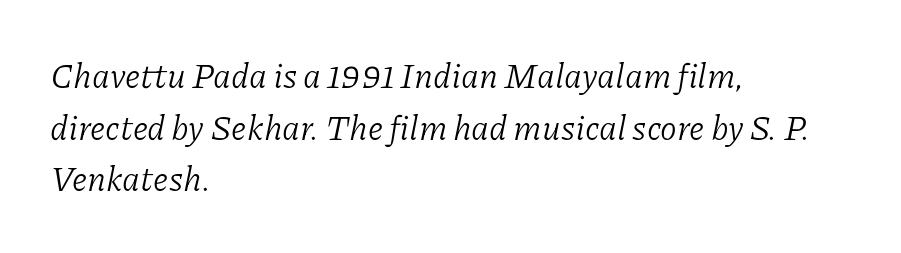
The image shows 34 px light serif type, italic (leaning right); set left-aligned, normal line spacing (1.52x), normal letter spacing, not underlined; low stroke contrast and a medium x-height.
